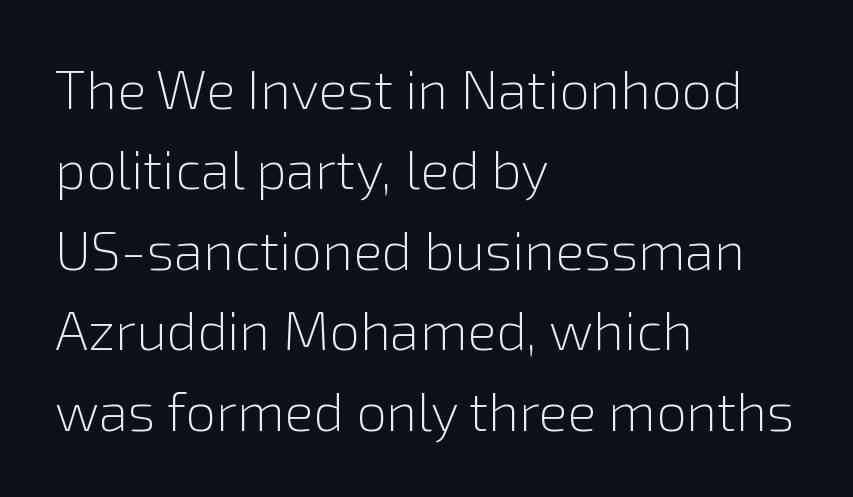
Unlike a traditional serif, this face leaves its strokes unadorned. One-word summary of the alignment: left. The passage shown stacks its lines at a standard gap. The cut favours lightness, reaching ordinary text weight at its darkest. Look at the tracking — it's just the regular setting, nothing added.
